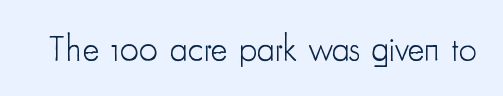
{"serif": "no", "italic": "no", "bold": "no", "weight": "light", "width": "condensed", "stroke_contrast": "low", "x_height": "small", "monospaced": "no", "underline": "no", "letter_spacing": "normal", "letter_spacing_em": 0.0, "glyph_px": 36}
